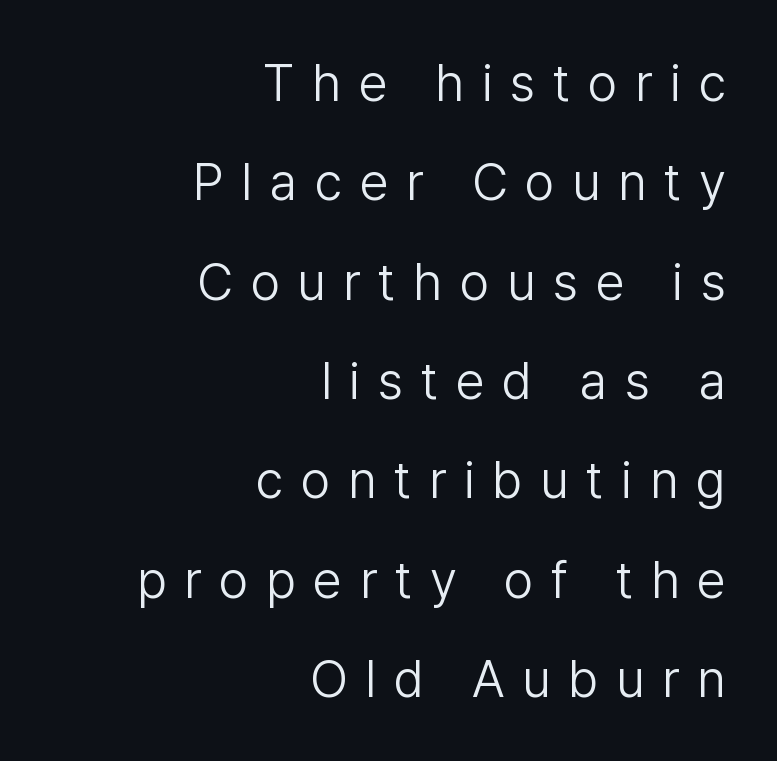
Q: Is the text bold? A: No.
Q: Is the text italic (slanted)? A: No, it is upright.
Q: Is the typeface a serif or a sans-serif typeface? A: Sans-serif.
Q: Is the text underlined? A: No.
Q: How is the paragraph aligned? A: Right-aligned.
Q: Is the spacing between letters normal or unusually wide? A: Unusually wide.
Q: Is the spacing between lines tight, normal or loose? A: Loose.
Q: Width (condensed, normal, or wide)? A: Normal.
Q: Stroke contrast? A: Low.
Q: x-height? A: Medium.
Q: Monospaced? A: No.
